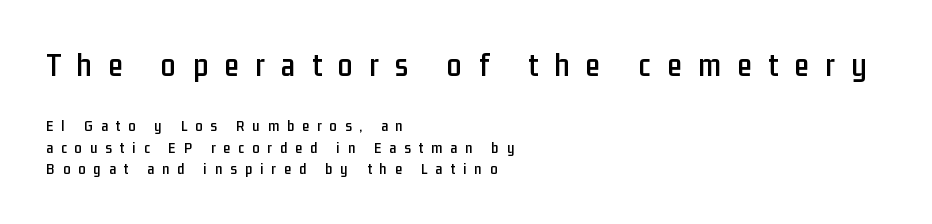
No feet cap the strokes, marking this as sans-serif type. A typesetter would call this proportional, since set widths differ per character. This sample uses expanded letter spacing, leaving extra air between glyphs. Does the leading feel generous? No, just average. The initial chunk of copy outweighs the following chunk in type size.
